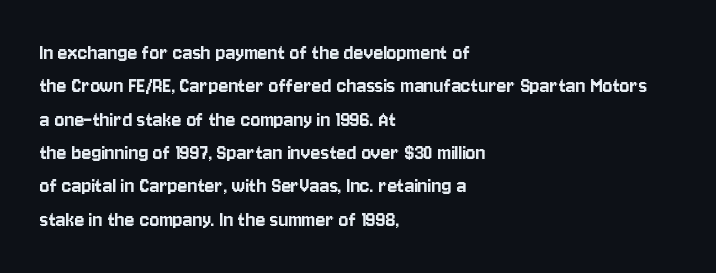
The rendering uses a moderate line-height, typical for paragraphs. These lines were composed using upright roman letters. The gaps between neighbouring characters are ordinary and unremarkable. Has an underline been added? It has not. Line starts are locked; line ends wander.
